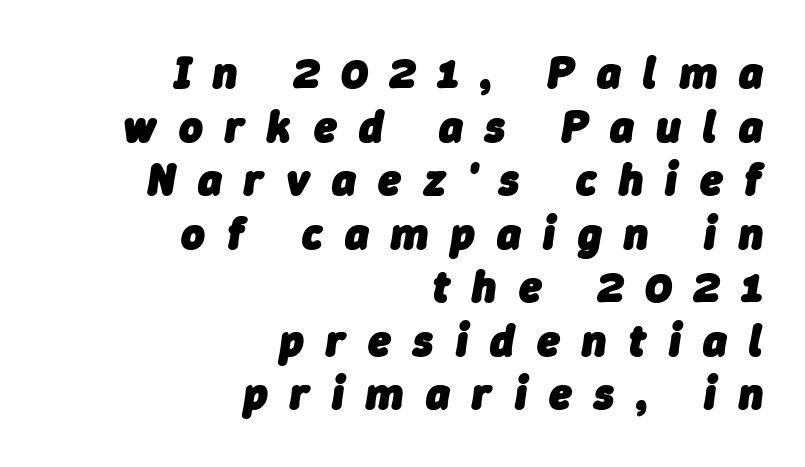
The image shows 45 px heavy type, italic (leaning right); set right-aligned, line spacing 1.19x, unusually wide letter spacing (+0.5 em), not underlined; low stroke contrast and a medium x-height.
